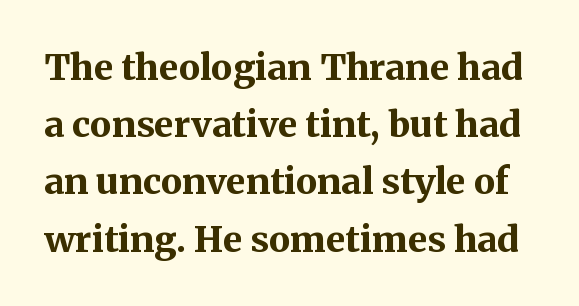
The typesetting leans heavy: a genuine bold. The passage shown has conventional tracking throughout. The glyphs are unaccompanied by any horizontal stroke below them. The type sits square on the baseline with zero lean. Think of a printed novel: that variable character pitch is what you see here.
